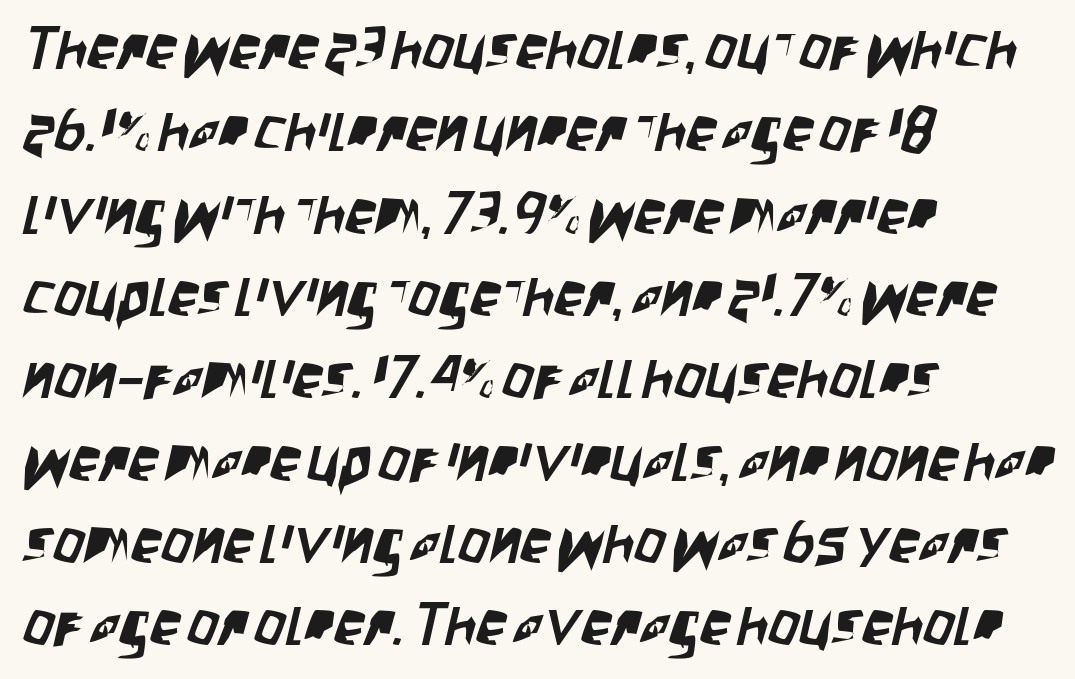
The image shows 61 px condensed sans-serif type; set left-aligned, normal line spacing (1.35x), normal letter spacing, not underlined; low stroke contrast and a large x-height.
